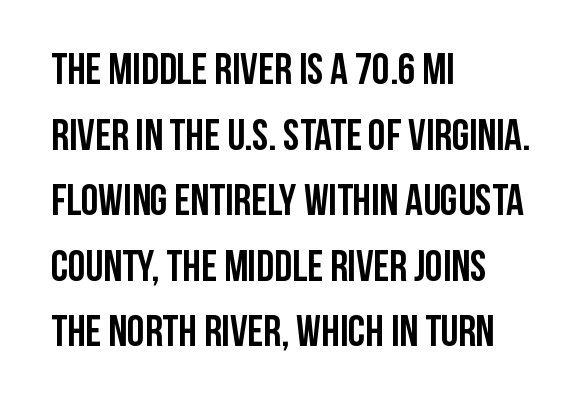
Q: Is the text bold? A: Yes.
Q: Is the text italic (slanted)? A: No, it is upright.
Q: Is the typeface a serif or a sans-serif typeface? A: Sans-serif.
Q: Is the text underlined? A: No.
Q: How is the paragraph aligned? A: Left-aligned.
Q: Is the spacing between letters normal or unusually wide? A: Normal.
Q: Is the spacing between lines tight, normal or loose? A: Normal.
Q: Width (condensed, normal, or wide)? A: Condensed.
Q: Stroke contrast? A: Low.
Q: x-height? A: Large.
Q: Monospaced? A: No.
